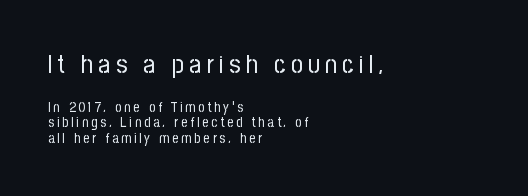
Q: Is the text bold? A: No.
Q: Is the text italic (slanted)? A: No, it is upright.
Q: Is the text underlined? A: No.
Q: How is the paragraph aligned? A: Left-aligned.
Q: Is the spacing between letters normal or unusually wide? A: Unusually wide.
Q: Is the spacing between lines tight, normal or loose? A: Tight.
Q: Which block of text is set in a larger size, the first (top) or the second (bottom)? A: The first (top) one.
